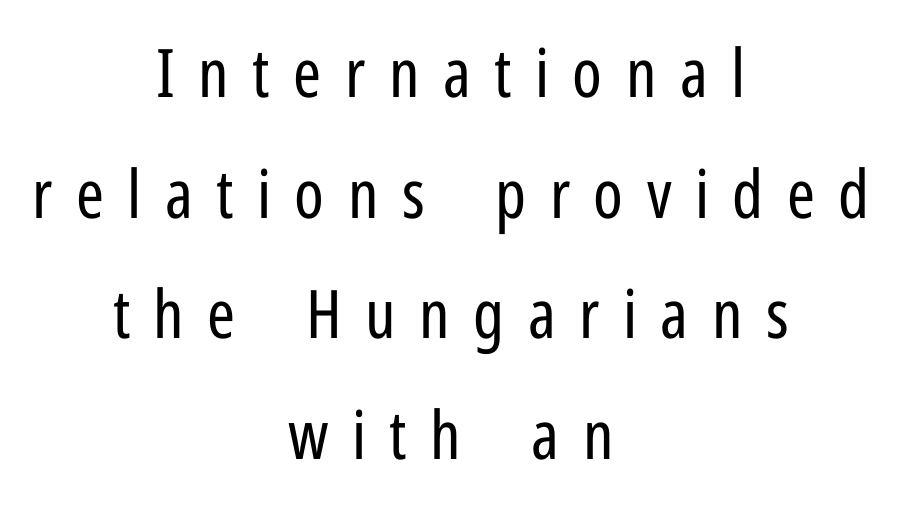
The image shows 67 px regular-weight, condensed sans-serif type, upright; set centered, line spacing 1.8x, unusually wide letter spacing (+0.35 em), not underlined; low stroke contrast and a medium x-height.
